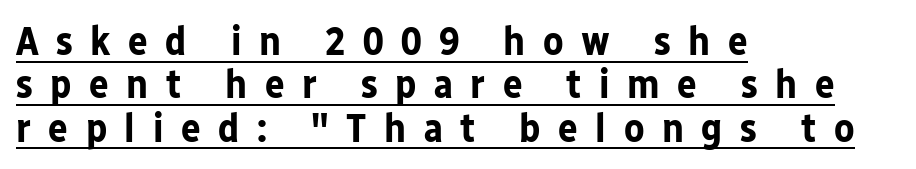
{"serif": "no", "italic": "no", "bold": "yes", "weight": "bold", "width": "normal", "stroke_contrast": "low", "x_height": "medium", "monospaced": "no", "underline": "yes", "align": "left", "line_spacing": "tight", "line_spacing_ratio": 1.06, "letter_spacing": "wide", "letter_spacing_em": 0.43, "glyph_px": 41}
